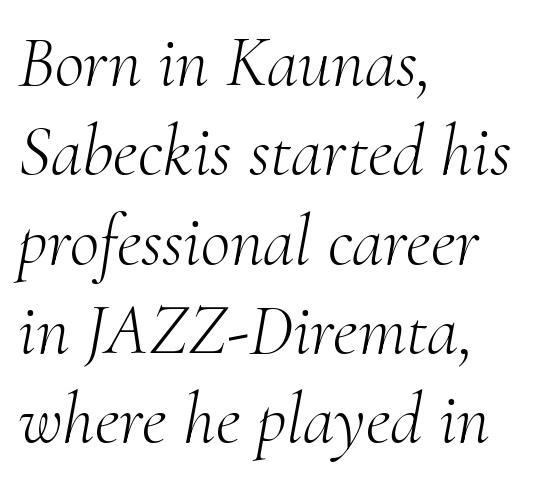
The image shows 72 px light serif type, italic (leaning right); set left-aligned, line spacing 1.24x, normal letter spacing, not underlined; medium stroke contrast and a small x-height.
